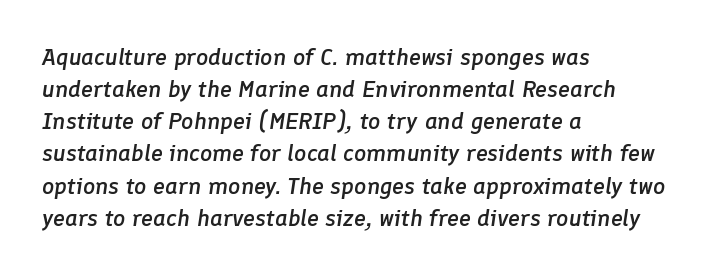
{"italic": "yes", "lean": "right", "slant_degrees": 8, "bold": "semi", "underline": "no", "align": "left", "line_spacing": "normal", "line_spacing_ratio": 1.34, "letter_spacing": "normal", "letter_spacing_em": 0.0, "glyph_px": 24}
